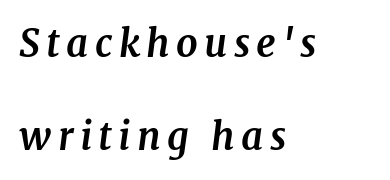
{"serif": "yes", "italic": "yes", "lean": "right", "slant_degrees": 7, "bold": "yes", "weight": "bold", "width": "normal", "stroke_contrast": "medium", "x_height": "medium", "monospaced": "no", "underline": "no", "align": "left", "line_spacing": "loose", "line_spacing_ratio": 2.44, "glyph_px": 38}
